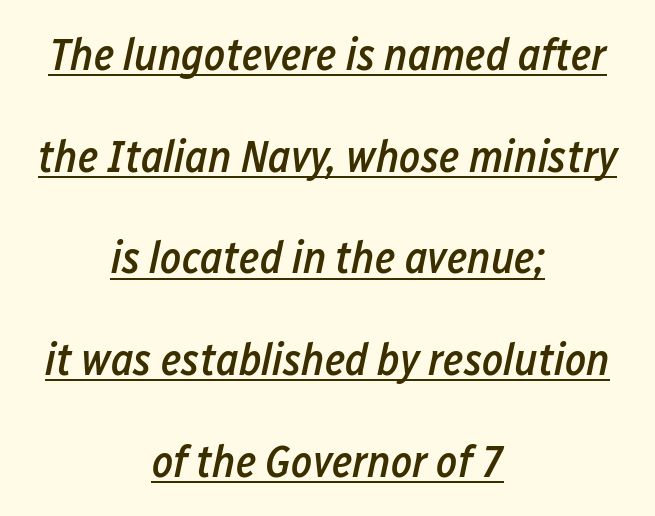
The image shows 45 px semibold, condensed type, italic (leaning right); set centered, loose line spacing (2.26x), normal letter spacing, underlined; low stroke contrast and a medium x-height.
